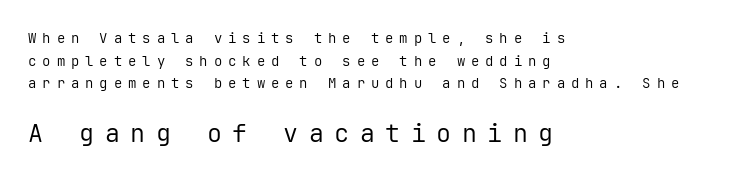
Q: Is the text bold? A: No.
Q: Is the text italic (slanted)? A: No, it is upright.
Q: Is the text underlined? A: No.
Q: How is the paragraph aligned? A: Left-aligned.
Q: Is the spacing between letters normal or unusually wide? A: Unusually wide.
Q: Is the spacing between lines tight, normal or loose? A: Normal.
Q: Which block of text is set in a larger size, the first (top) or the second (bottom)? A: The second (bottom) one.
